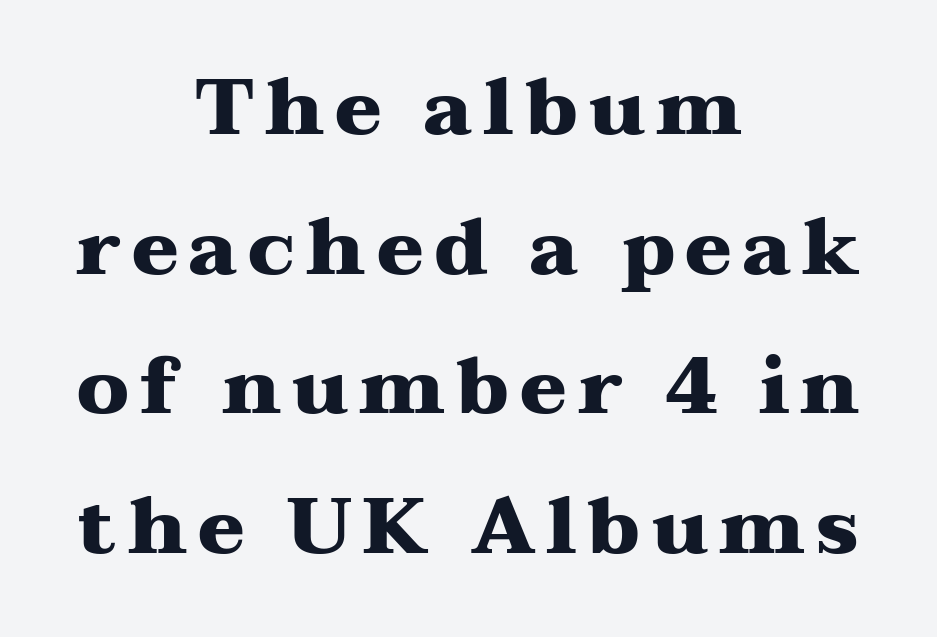
The image shows 78 px heavy, wide serif type, upright; set centered, line spacing 1.79x, not underlined; medium stroke contrast and a medium x-height.
